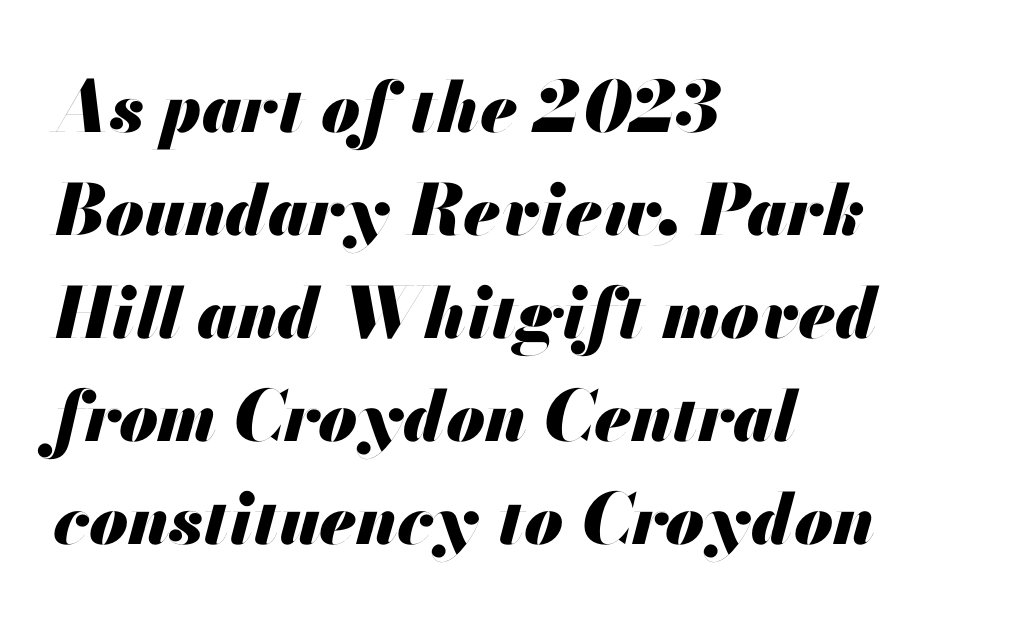
{"italic": "yes", "lean": "right", "slant_degrees": 13, "bold": "yes", "weight": "heavy", "width": "normal", "stroke_contrast": "medium", "x_height": "small", "monospaced": "no", "underline": "no", "align": "left", "line_spacing": "normal", "line_spacing_ratio": 1.47, "letter_spacing": "normal", "letter_spacing_em": 0.0, "glyph_px": 70}
